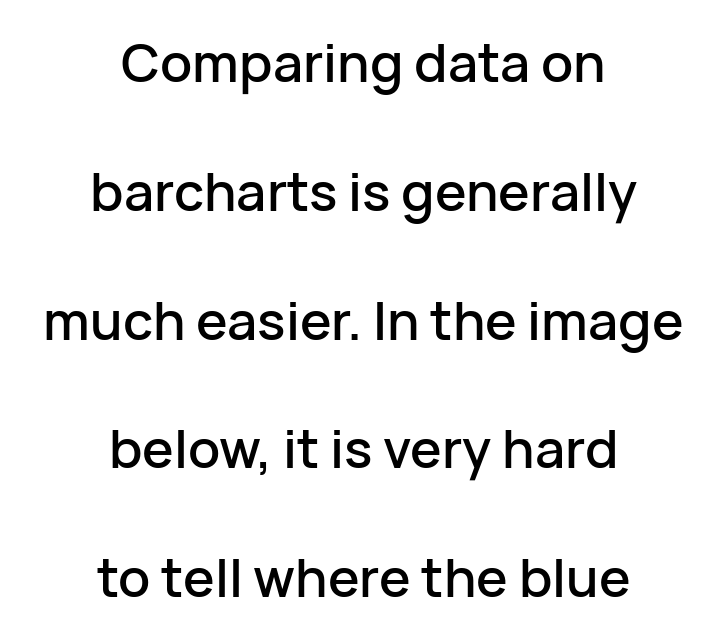
The image shows 53 px sans-serif type, upright; set centered, loose line spacing (2.43x), normal letter spacing, not underlined; low stroke contrast and a medium x-height.
